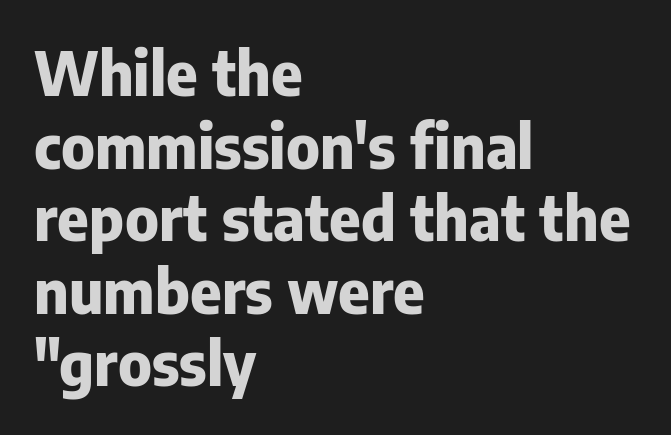
Q: Is the text bold? A: Yes.
Q: Is the text italic (slanted)? A: No, it is upright.
Q: Is the typeface a serif or a sans-serif typeface? A: Sans-serif.
Q: Is the text underlined? A: No.
Q: How is the paragraph aligned? A: Left-aligned.
Q: Is the spacing between letters normal or unusually wide? A: Normal.
Q: Width (condensed, normal, or wide)? A: Normal.
Q: Stroke contrast? A: Low.
Q: x-height? A: Medium.
Q: Monospaced? A: No.
